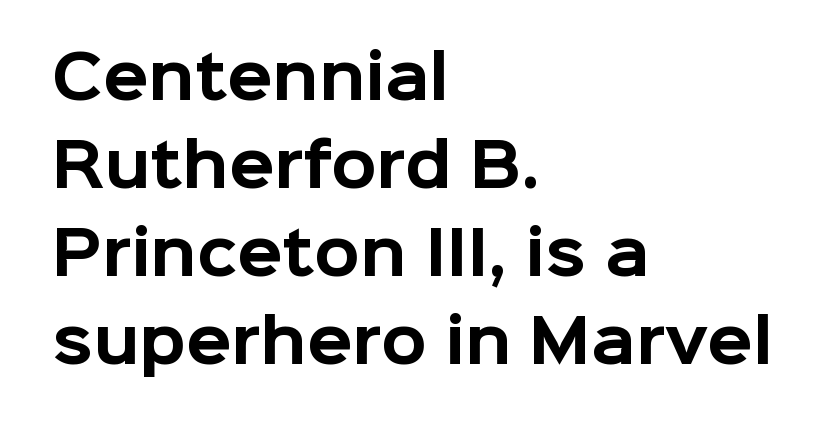
Q: Is the text bold? A: Yes.
Q: Is the text italic (slanted)? A: No, it is upright.
Q: Is the typeface a serif or a sans-serif typeface? A: Sans-serif.
Q: Is the text underlined? A: No.
Q: How is the paragraph aligned? A: Left-aligned.
Q: Is the spacing between letters normal or unusually wide? A: Normal.
Q: Is the spacing between lines tight, normal or loose? A: Normal.
Q: Width (condensed, normal, or wide)? A: Normal.
Q: Stroke contrast? A: Low.
Q: x-height? A: Medium.
Q: Monospaced? A: No.
